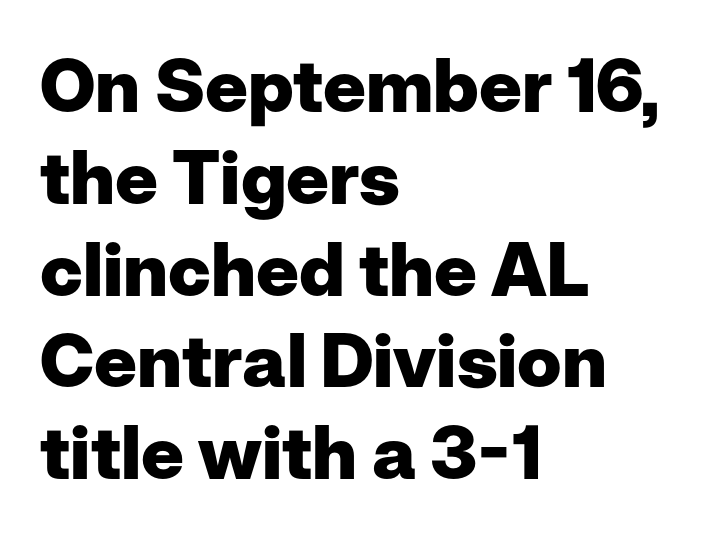
{"serif": "no", "italic": "no", "bold": "yes", "weight": "heavy", "width": "normal", "stroke_contrast": "low", "x_height": "medium", "monospaced": "no", "underline": "no", "align": "left", "line_spacing_ratio": 1.24, "letter_spacing": "normal", "letter_spacing_em": 0.0, "glyph_px": 74}
